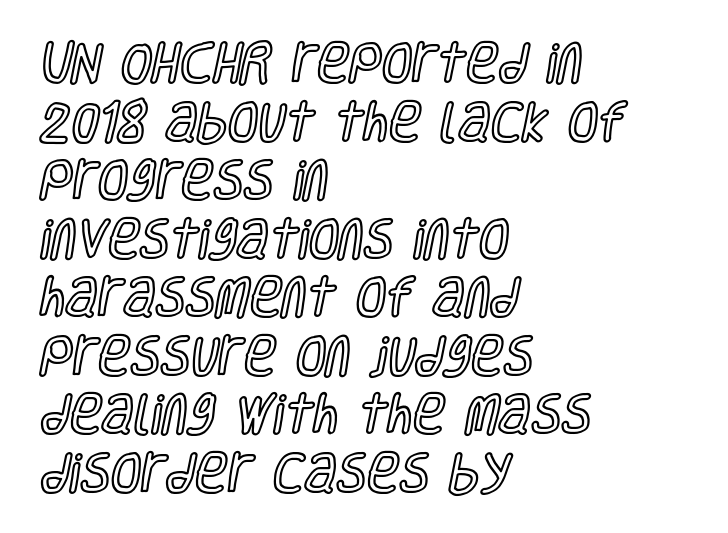
The image shows 44 px condensed type; set left-aligned, normal line spacing (1.33x), normal letter spacing, not underlined; a large x-height.
